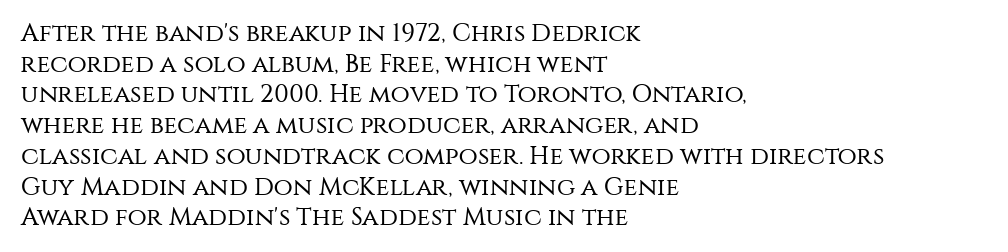
{"italic": "no", "bold": "no", "underline": "no", "align": "left", "line_spacing_ratio": 1.23, "letter_spacing": "normal", "letter_spacing_em": 0.0, "glyph_px": 25}
